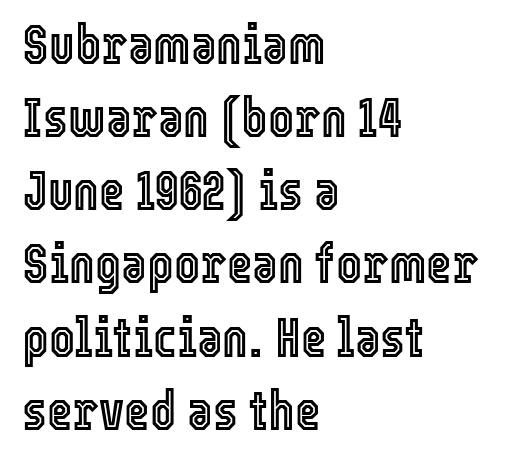
You could not count columns in this text — the font is proportionally spaced. A student would call this left alignment; a typographer would say flush left, rag right. The baseline area is clear. These lines sit exactly where default settings would place them. Students, note that the glyphs here touch the page at normal intervals.
